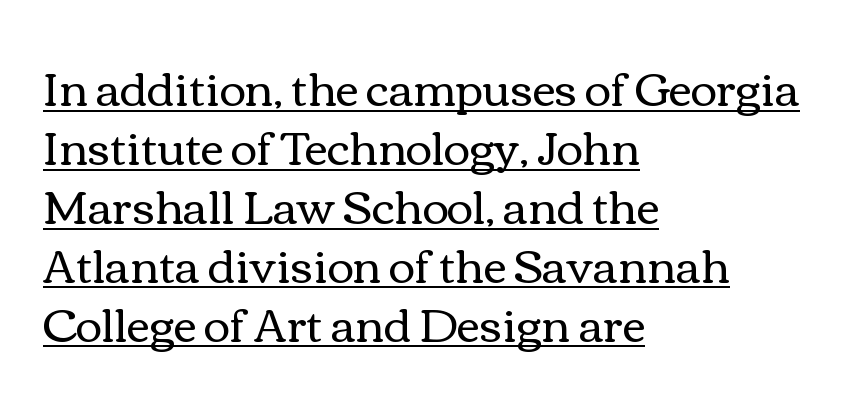
The image shows 45 px regular-weight, wide type, upright; set left-aligned, normal line spacing (1.31x), normal letter spacing, underlined; medium stroke contrast and a medium x-height.
